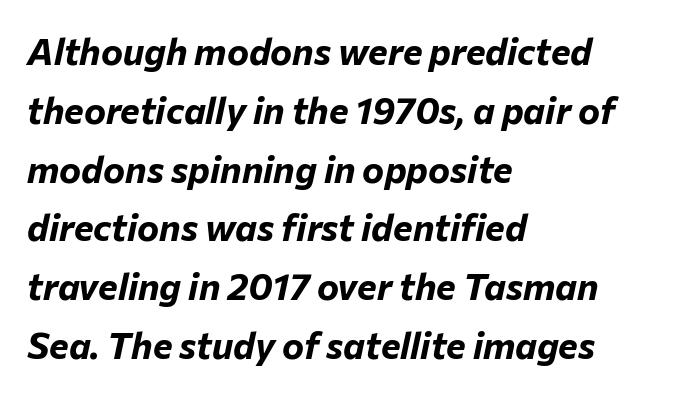
{"italic": "yes", "lean": "right", "slant_degrees": 12, "bold": "yes", "weight": "bold", "width": "normal", "stroke_contrast": "low", "x_height": "medium", "monospaced": "no", "underline": "no", "align": "left", "line_spacing": "normal", "line_spacing_ratio": 1.59, "letter_spacing": "normal", "letter_spacing_em": 0.0, "glyph_px": 37}
